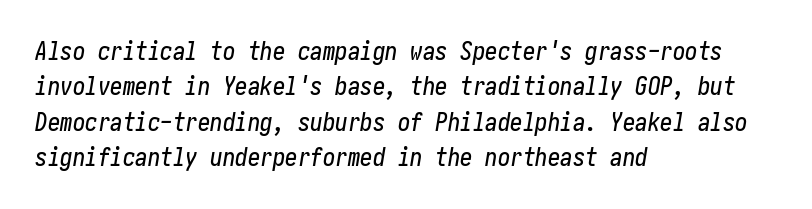
The image shows 25 px text type, italic (leaning right); set left-aligned, normal line spacing (1.42x), normal letter spacing, not underlined.
